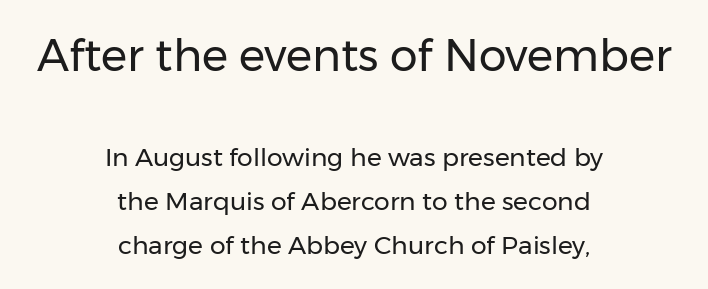
Q: Is the text bold? A: No.
Q: Is the text italic (slanted)? A: No, it is upright.
Q: Is the typeface a serif or a sans-serif typeface? A: Sans-serif.
Q: Is the text underlined? A: No.
Q: How is the paragraph aligned? A: Centered.
Q: Is the spacing between letters normal or unusually wide? A: Normal.
Q: Which block of text is set in a larger size, the first (top) or the second (bottom)? A: The first (top) one.
Q: Width (condensed, normal, or wide)? A: Normal.
Q: Stroke contrast? A: Low.
Q: x-height? A: Medium.
Q: Monospaced? A: No.
